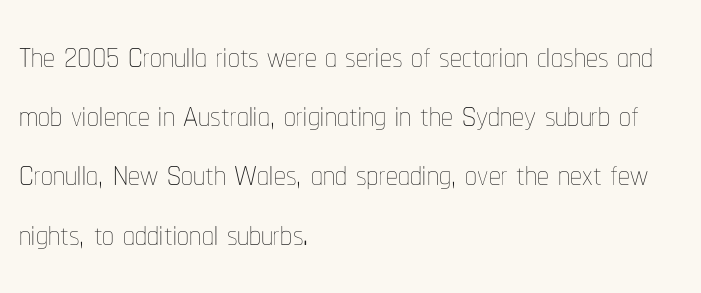
The image shows 47 px thin, condensed type, upright; set left-aligned, normal line spacing (1.26x), normal letter spacing, not underlined; low stroke contrast and a medium x-height.
